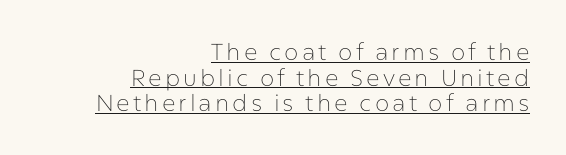
Very little white space separates one row of letters from the next. Posture: vertical. These glyphs show unthickened strokes, regular width or finer. The words here are underlined.
